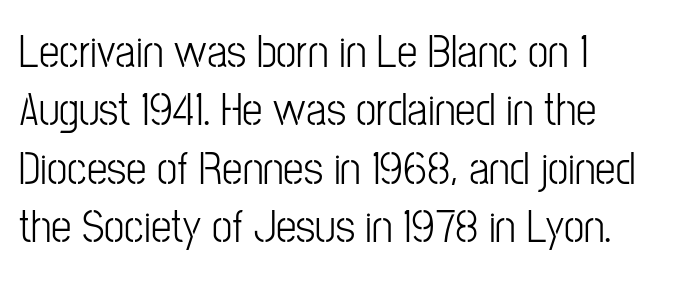
{"serif": "no", "italic": "no", "width": "condensed", "stroke_contrast": "low", "x_height": "medium", "monospaced": "no", "underline": "no", "align": "left", "line_spacing": "normal", "line_spacing_ratio": 1.27, "letter_spacing": "normal", "letter_spacing_em": 0.0, "glyph_px": 46}
